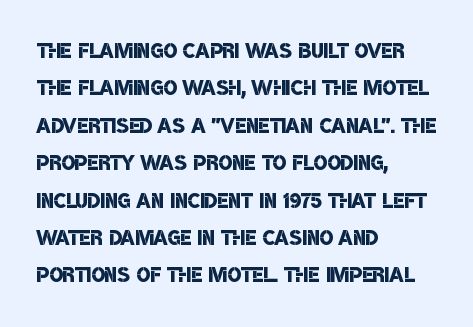
The image shows 29 px semibold, condensed sans-serif type; set left-aligned, normal line spacing (1.29x), normal letter spacing, not underlined; low stroke contrast and a large x-height.
